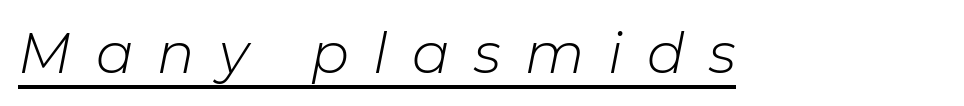
The image shows 56 px light type, italic (leaning right); set unusually wide letter spacing (+0.43 em), underlined; low stroke contrast and a medium x-height.
